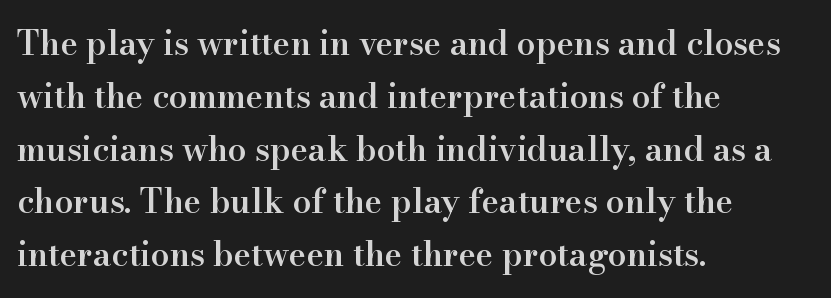
The image shows 33 px semibold serif type, upright; set left-aligned, normal line spacing (1.6x), normal letter spacing, not underlined; high stroke contrast and a small x-height.
